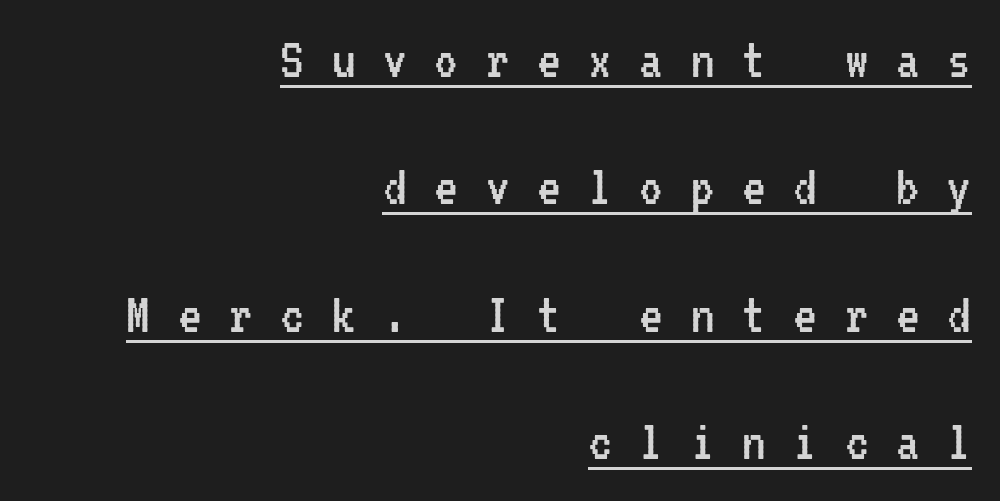
Q: Is the text bold? A: No.
Q: Is the text italic (slanted)? A: No, it is upright.
Q: Is the typeface a serif or a sans-serif typeface? A: Sans-serif.
Q: Is the text underlined? A: Yes.
Q: How is the paragraph aligned? A: Right-aligned.
Q: Is the spacing between letters normal or unusually wide? A: Unusually wide.
Q: Is the spacing between lines tight, normal or loose? A: Loose.
Q: Width (condensed, normal, or wide)? A: Condensed.
Q: Stroke contrast? A: Low.
Q: x-height? A: Medium.
Q: Monospaced? A: Yes.
